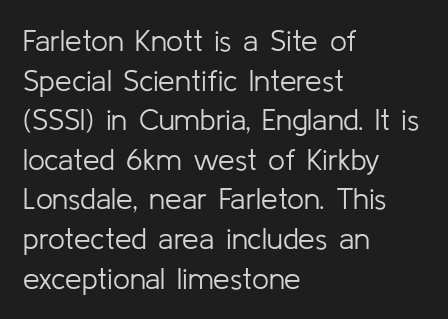
The rendering anchors every line to the left-hand side. The rendering uses natural spacing where letterforms have individual widths. These lines sit exactly where default settings would place them. Type without underlining. Look at the bottom of the vertical strokes: they stop flat, with no serifs. Short note: letters normally spaced.
